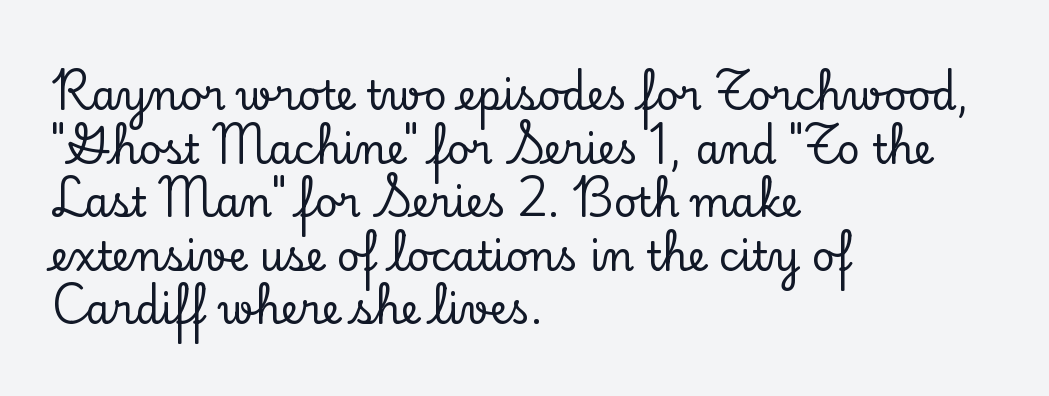
{"serif": "yes", "italic": "no", "width": "normal", "stroke_contrast": "low", "x_height": "small", "monospaced": "no", "underline": "no", "align": "left", "line_spacing": "normal", "line_spacing_ratio": 1.34, "letter_spacing": "normal", "letter_spacing_em": 0.0, "glyph_px": 40}
